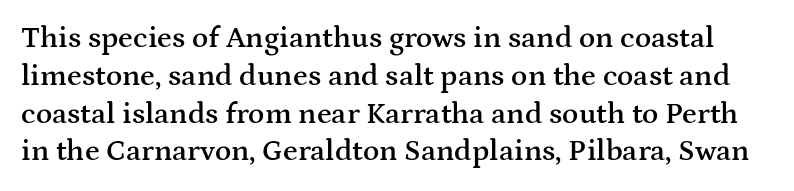
{"serif": "yes", "italic": "no", "bold": "semi", "weight": "semibold", "width": "wide", "stroke_contrast": "medium", "x_height": "medium", "monospaced": "no", "underline": "no", "line_spacing": "normal", "line_spacing_ratio": 1.26, "letter_spacing": "normal", "letter_spacing_em": 0.0, "glyph_px": 30}
